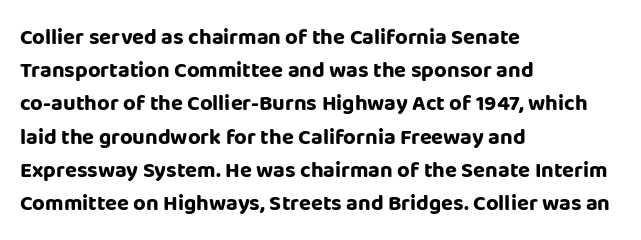
{"italic": "no", "bold": "yes", "underline": "no", "align": "left", "line_spacing": "normal", "line_spacing_ratio": 1.51, "letter_spacing": "normal", "letter_spacing_em": 0.0, "glyph_px": 22}
